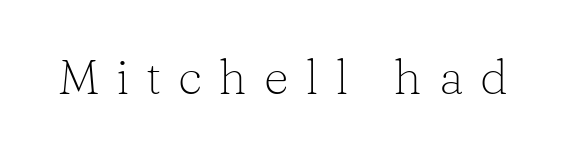
Q: Is the text bold? A: No.
Q: Is the text italic (slanted)? A: No, it is upright.
Q: Is the typeface a serif or a sans-serif typeface? A: Serif.
Q: Is the text underlined? A: No.
Q: Is the spacing between letters normal or unusually wide? A: Unusually wide.
Q: Width (condensed, normal, or wide)? A: Normal.
Q: Stroke contrast? A: Low.
Q: x-height? A: Medium.
Q: Monospaced? A: No.
